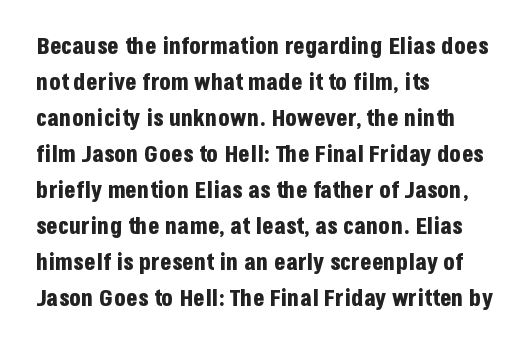
The image shows 24 px bold type, upright; set left-aligned, normal line spacing (1.5x), normal letter spacing, not underlined.
